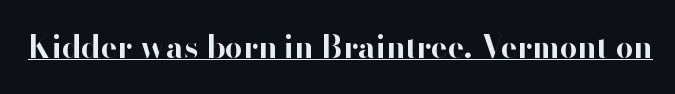
{"serif": "no", "italic": "no", "bold": "yes", "weight": "bold", "width": "normal", "stroke_contrast": "high", "x_height": "small", "monospaced": "no", "underline": "yes", "letter_spacing": "normal", "letter_spacing_em": 0.0, "glyph_px": 31}
